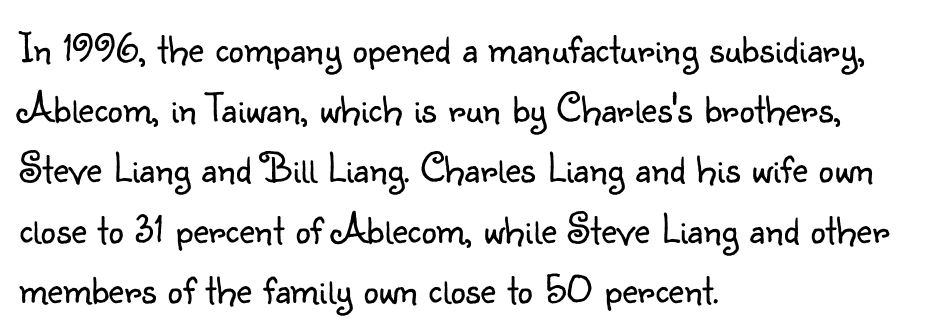
{"serif": "no", "italic": "no", "bold": "no", "weight": "light", "width": "normal", "stroke_contrast": "low", "x_height": "small", "monospaced": "no", "underline": "no", "align": "left", "line_spacing": "normal", "line_spacing_ratio": 1.4, "letter_spacing": "normal", "letter_spacing_em": 0.0, "glyph_px": 43}
